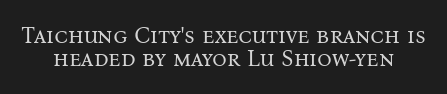
The image shows 23 px text type, upright; set tight line spacing (0.99x), normal letter spacing, not underlined.
